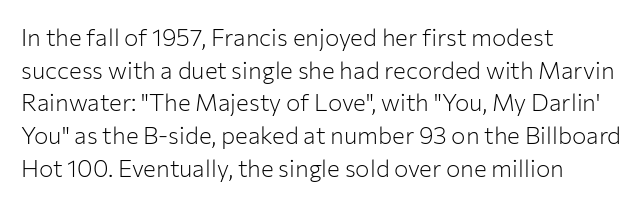
Q: Is the text bold? A: No.
Q: Is the text italic (slanted)? A: No, it is upright.
Q: Is the text underlined? A: No.
Q: How is the paragraph aligned? A: Left-aligned.
Q: Is the spacing between letters normal or unusually wide? A: Normal.
Q: Is the spacing between lines tight, normal or loose? A: Normal.
